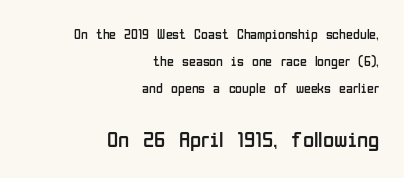
Q: Is the text bold? A: No.
Q: Is the text italic (slanted)? A: No, it is upright.
Q: Is the text underlined? A: No.
Q: How is the paragraph aligned? A: Right-aligned.
Q: Is the spacing between letters normal or unusually wide? A: Normal.
Q: Is the spacing between lines tight, normal or loose? A: Loose.
Q: Which block of text is set in a larger size, the first (top) or the second (bottom)? A: The second (bottom) one.
